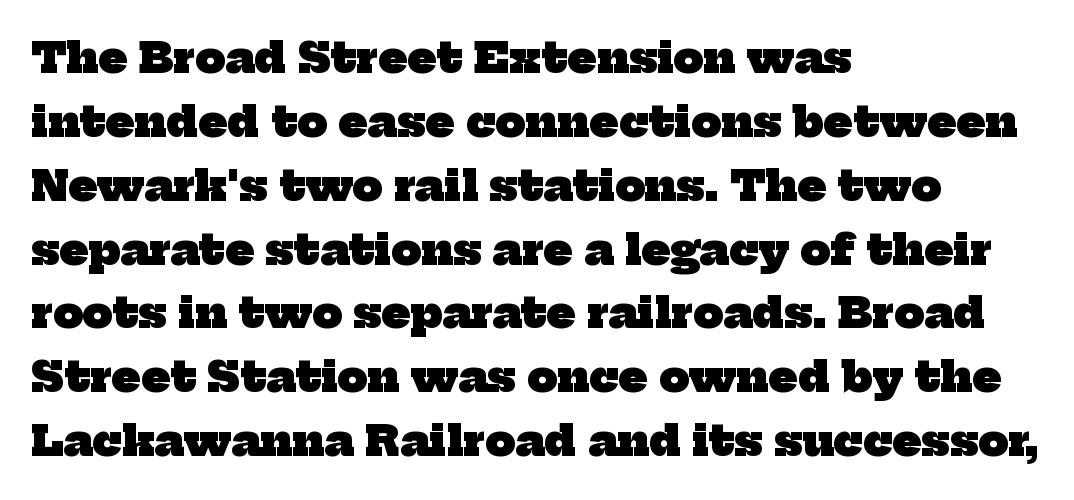
The image shows 42 px heavy serif type; set left-aligned, normal line spacing (1.52x), normal letter spacing, not underlined; low stroke contrast and a medium x-height.
